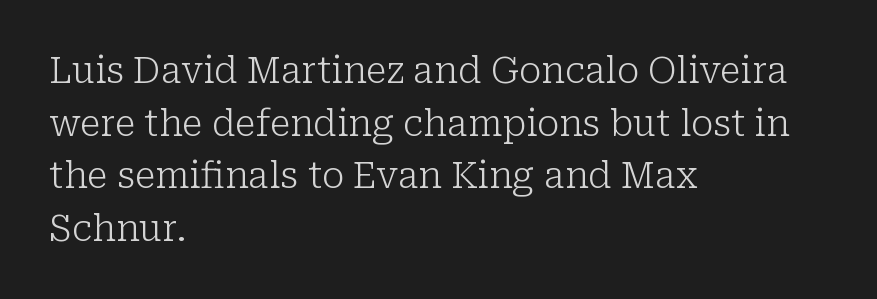
The image shows 36 px light serif type, upright; set left-aligned, normal line spacing (1.46x), normal letter spacing, not underlined; low stroke contrast and a medium x-height.
